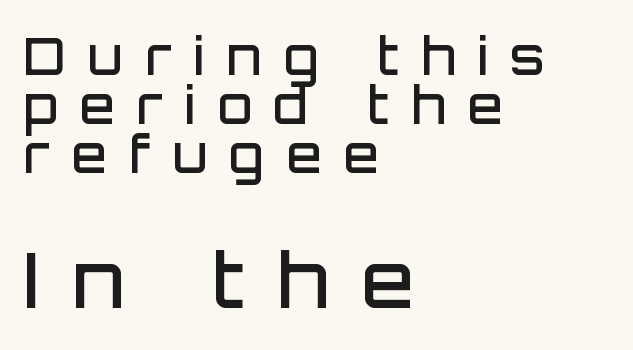
Q: Is the text bold? A: Semi-bold.
Q: Is the text italic (slanted)? A: No, it is upright.
Q: Is the typeface a serif or a sans-serif typeface? A: Sans-serif.
Q: Is the text underlined? A: No.
Q: How is the paragraph aligned? A: Left-aligned.
Q: Is the spacing between letters normal or unusually wide? A: Unusually wide.
Q: Is the spacing between lines tight, normal or loose? A: Tight.
Q: Which block of text is set in a larger size, the first (top) or the second (bottom)? A: The second (bottom) one.
Q: Width (condensed, normal, or wide)? A: Normal.
Q: Stroke contrast? A: Low.
Q: x-height? A: Large.
Q: Monospaced? A: No.
